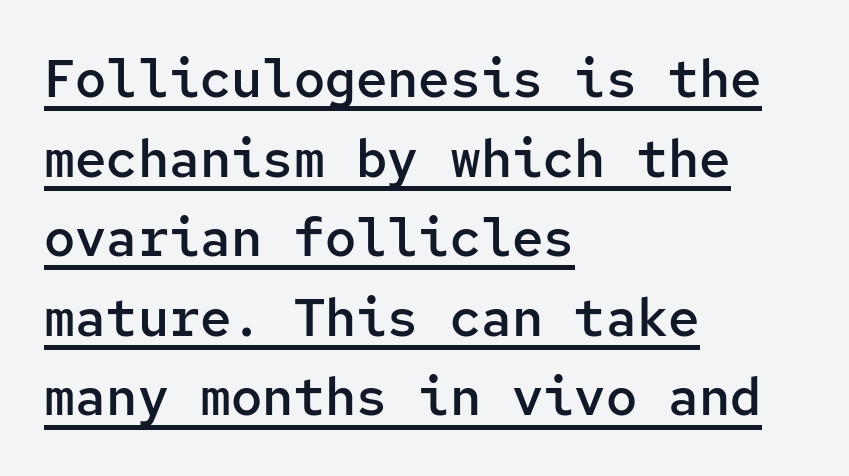
{"serif": "no", "italic": "no", "bold": "semi", "weight": "semibold", "width": "normal", "stroke_contrast": "low", "x_height": "medium", "monospaced": "yes", "underline": "yes", "align": "left", "line_spacing": "normal", "line_spacing_ratio": 1.53, "letter_spacing": "normal", "letter_spacing_em": 0.0, "glyph_px": 52}
